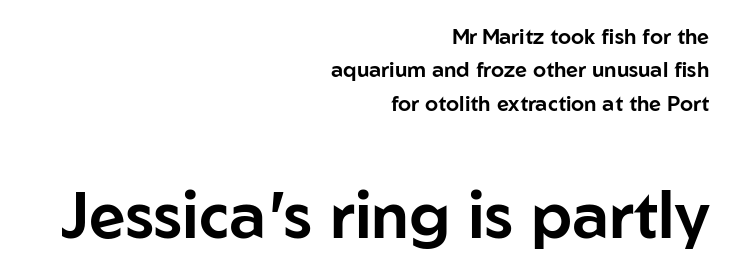
{"serif": "no", "italic": "no", "width": "normal", "stroke_contrast": "low", "x_height": "medium", "monospaced": "no", "underline": "no", "align": "right", "line_spacing": "normal", "line_spacing_ratio": 1.59, "letter_spacing": "normal", "letter_spacing_em": 0.0, "larger_block": "second", "size_ratio": 3.05, "glyph_px": 64}
